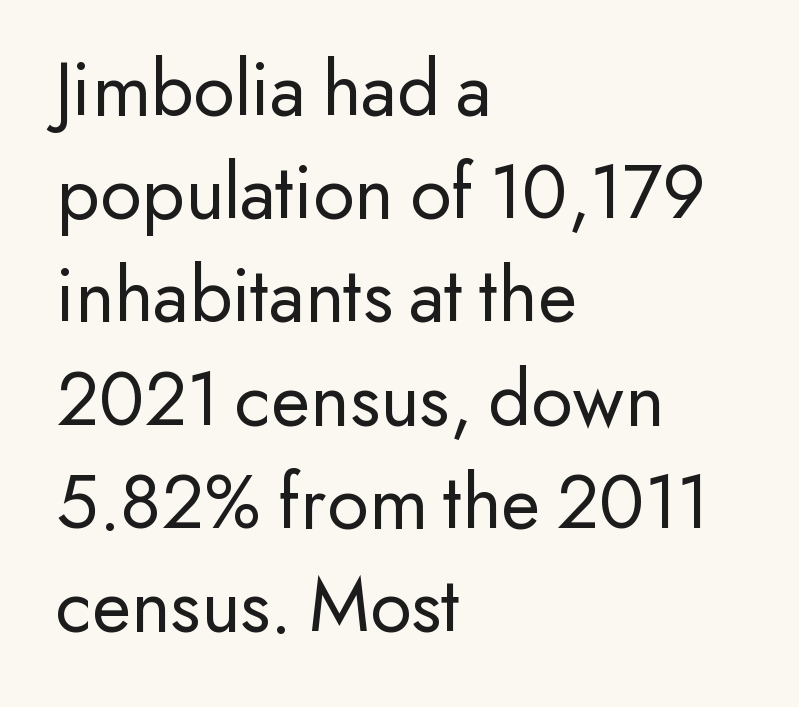
Q: Is the text bold? A: No.
Q: Is the text italic (slanted)? A: No, it is upright.
Q: Is the typeface a serif or a sans-serif typeface? A: Sans-serif.
Q: Is the text underlined? A: No.
Q: How is the paragraph aligned? A: Left-aligned.
Q: Is the spacing between letters normal or unusually wide? A: Normal.
Q: Is the spacing between lines tight, normal or loose? A: Normal.
Q: Width (condensed, normal, or wide)? A: Normal.
Q: Stroke contrast? A: Low.
Q: x-height? A: Small.
Q: Monospaced? A: No.
